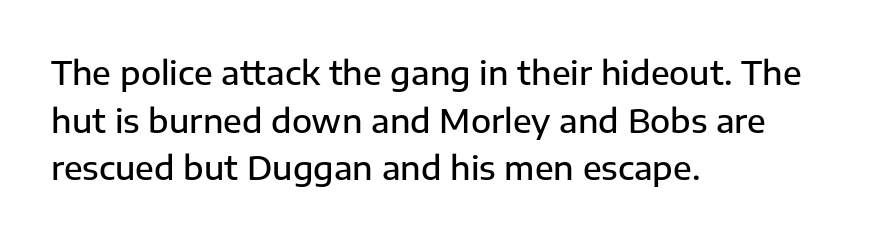
{"serif": "no", "italic": "no", "bold": "semi", "weight": "semibold", "width": "normal", "stroke_contrast": "low", "x_height": "medium", "monospaced": "no", "underline": "no", "align": "left", "line_spacing": "normal", "line_spacing_ratio": 1.44, "letter_spacing": "normal", "letter_spacing_em": 0.0, "glyph_px": 33}
